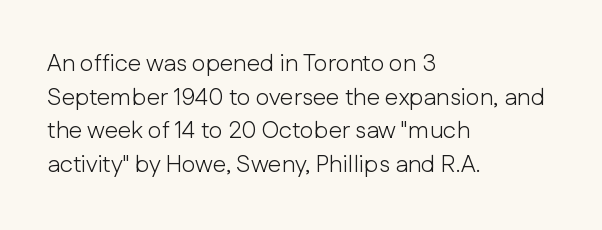
Does the copy run flush right? No — it runs flush left. Does extra space separate the letters? No, they use regular spacing. The letters look calm and open, with moderate or lighter stems. Beneath every word, the page is bare. Normally led — the rows are evenly, conventionally spaced.
